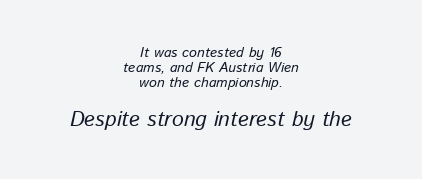
The image shows 21 px text type, italic (leaning right); set centered, tight line spacing (1.08x), normal letter spacing, not underlined; the second (bottom) block is 1.5x larger.
